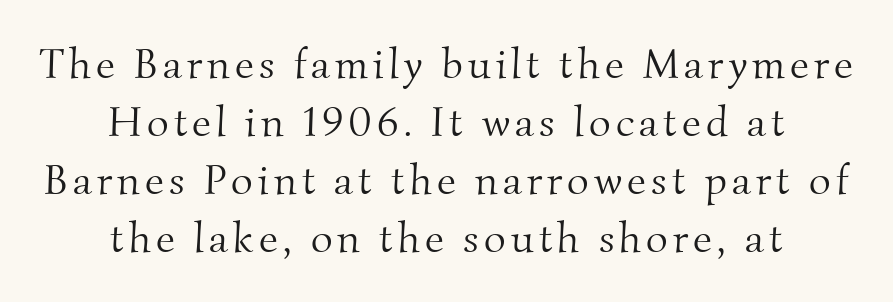
Layout note: lines centered. Regarding leading, the lines here are spaced in the standard way. The area under the type is left untouched. Each letter keeps its own natural width here, so spacing adapts to shape. The font sits on the lighter half of the weight spectrum, regular included.
